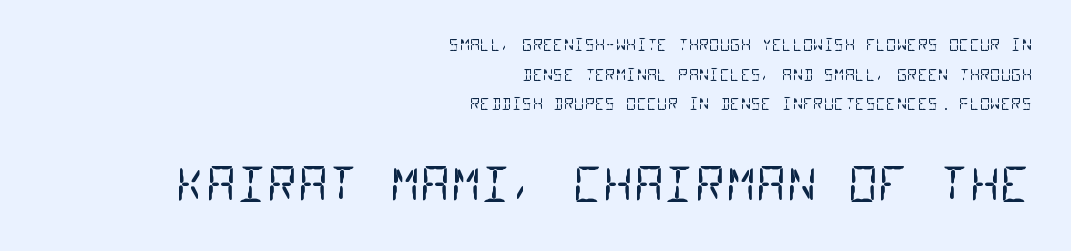
Is this a fixed-width face? Yes — each glyph sits in an identical cell. These lines stack with their right ends in a neat column. A bare baseline throughout the passage. Look at the bottom of the vertical strokes: they stop flat, with no serifs. Each word holds together tightly as a unit, with standard inter-letter gaps.
